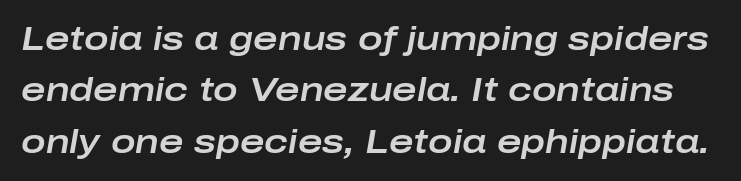
Q: Is the text italic (slanted)? A: Yes, it leans right by about 10 degrees.
Q: Is the text underlined? A: No.
Q: Is the spacing between letters normal or unusually wide? A: Normal.
Q: Is the spacing between lines tight, normal or loose? A: Normal.
Q: Width (condensed, normal, or wide)? A: Wide.
Q: Stroke contrast? A: Low.
Q: x-height? A: Medium.
Q: Monospaced? A: No.
